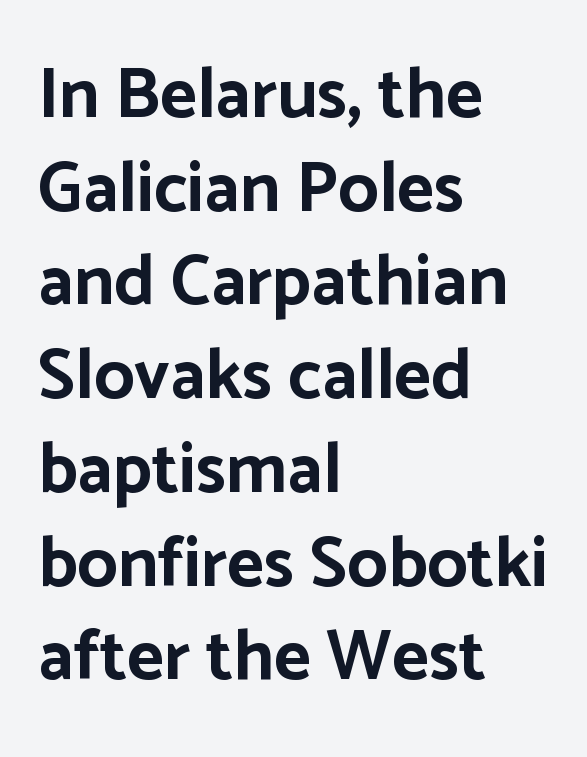
Honestly, the row spacing looks completely unremarkable. This is the regular roman posture of the typeface. Each glyph is drawn with heavy, bold strokes. Type without underlining. The paragraph has a hard left edge and a soft right edge. The tracking reads as untouched default to a designer's eye.
